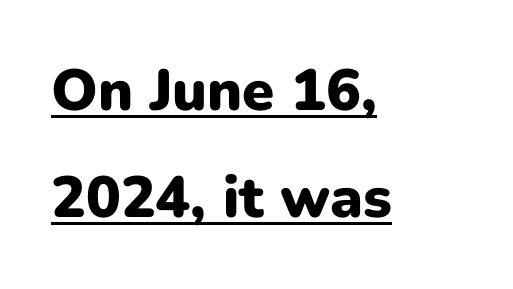
{"serif": "no", "italic": "no", "bold": "yes", "weight": "heavy", "width": "normal", "stroke_contrast": "low", "x_height": "medium", "monospaced": "no", "underline": "yes", "align": "left", "line_spacing_ratio": 1.84, "letter_spacing": "normal", "letter_spacing_em": 0.0, "glyph_px": 58}
